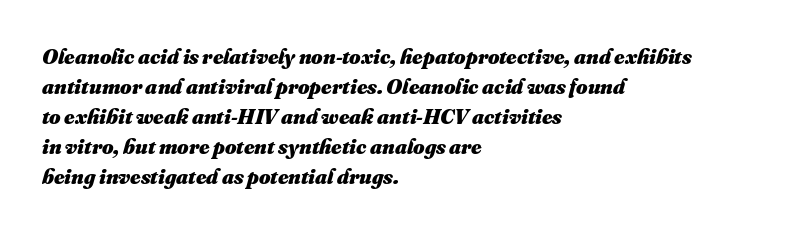
The image shows 22 px bold type; set left-aligned, normal line spacing (1.36x), normal letter spacing, not underlined.
